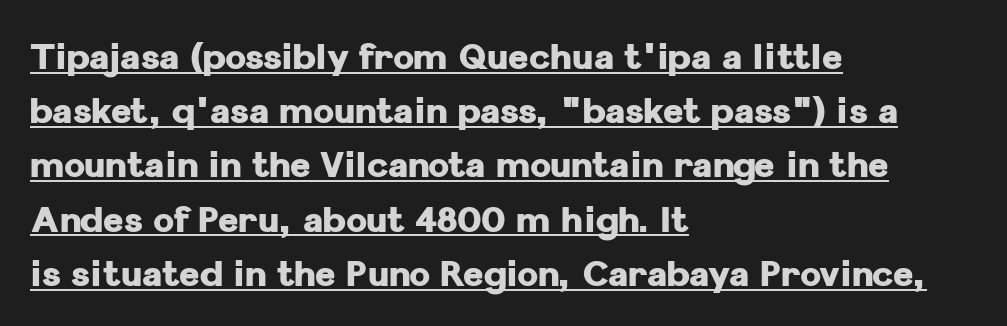
The image shows 35 px heavy sans-serif type, upright; set left-aligned, normal line spacing (1.55x), normal letter spacing, underlined; low stroke contrast and a medium x-height.
